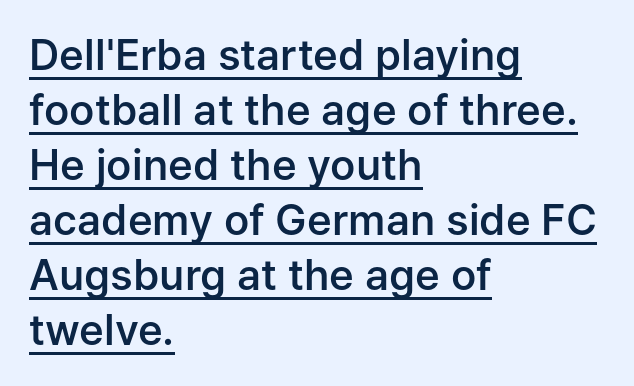
{"serif": "no", "italic": "no", "bold": "semi", "weight": "semibold", "width": "normal", "stroke_contrast": "low", "x_height": "medium", "monospaced": "no", "underline": "yes", "align": "left", "line_spacing": "normal", "line_spacing_ratio": 1.31, "letter_spacing": "normal", "letter_spacing_em": 0.0, "glyph_px": 42}
